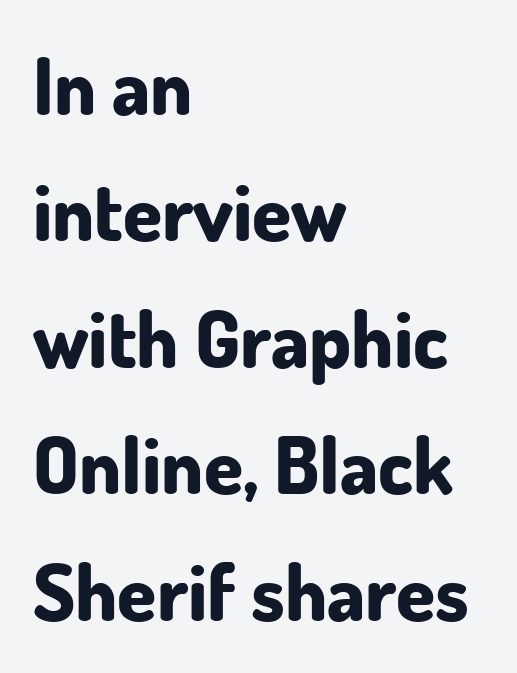
The image shows 79 px bold sans-serif type, upright; set left-aligned, normal line spacing (1.6x), normal letter spacing, not underlined; low stroke contrast and a small x-height.
